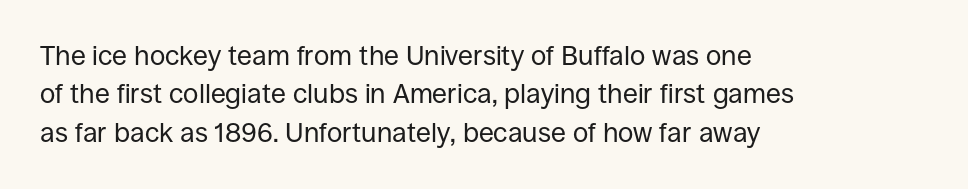
Every row of glyphs begins at an identical x-position on the left. A roman cut, with each character standing at attention. Does the leading feel generous? No, just average. The tracking reads as untouched default to a designer's eye.
